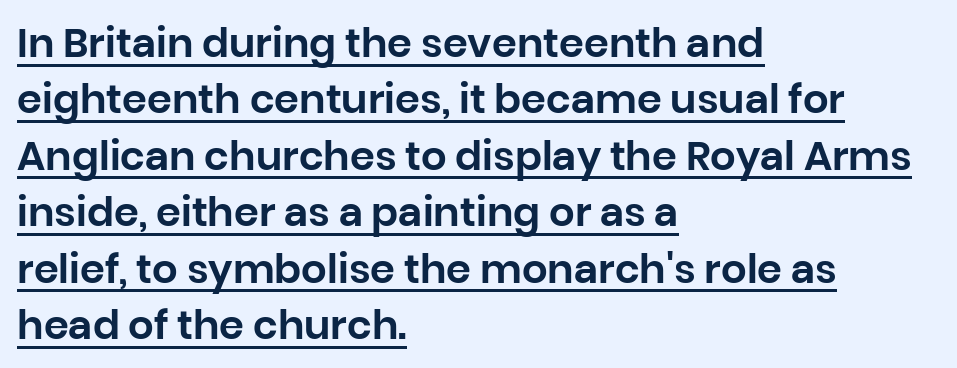
{"serif": "no", "italic": "no", "width": "normal", "stroke_contrast": "low", "x_height": "large", "monospaced": "no", "underline": "yes", "align": "left", "line_spacing": "normal", "line_spacing_ratio": 1.41, "letter_spacing": "normal", "letter_spacing_em": 0.0, "glyph_px": 40}
